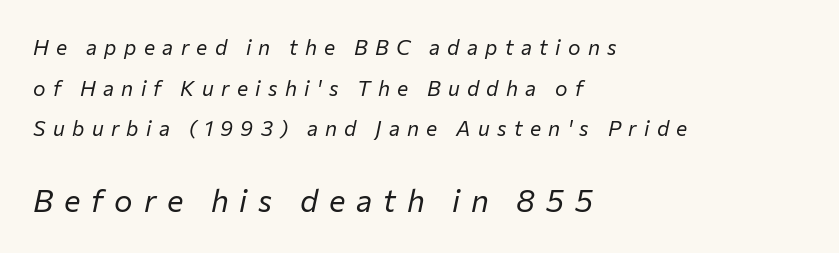
The image shows 31 px regular-weight type, italic (leaning right); set left-aligned, loose line spacing (1.94x), unusually wide letter spacing (+0.35 em), not underlined; the second (bottom) block is 1.48x larger; low stroke contrast and a medium x-height.
